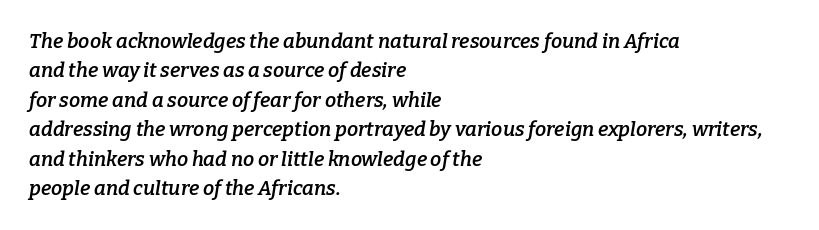
{"italic": "yes", "lean": "right", "slant_degrees": 9, "bold": "semi", "underline": "no", "align": "left", "line_spacing": "normal", "line_spacing_ratio": 1.47, "letter_spacing": "normal", "letter_spacing_em": 0.0, "glyph_px": 20}
